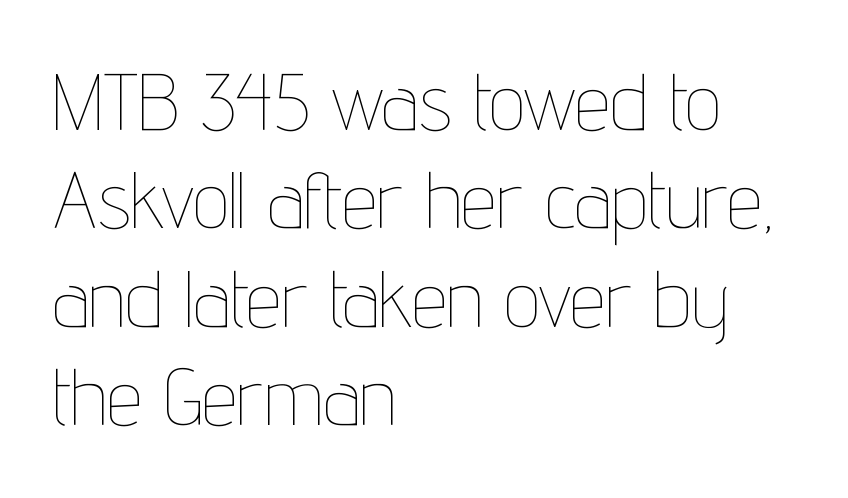
Q: Is the text bold? A: No.
Q: Is the text italic (slanted)? A: No, it is upright.
Q: Is the text underlined? A: No.
Q: How is the paragraph aligned? A: Left-aligned.
Q: Is the spacing between letters normal or unusually wide? A: Normal.
Q: Width (condensed, normal, or wide)? A: Condensed.
Q: Stroke contrast? A: Low.
Q: x-height? A: Medium.
Q: Monospaced? A: No.
